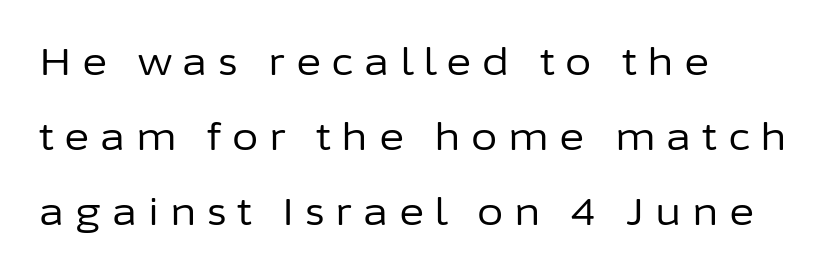
{"serif": "no", "italic": "no", "bold": "no", "weight": "regular", "width": "normal", "stroke_contrast": "low", "x_height": "medium", "monospaced": "no", "underline": "no", "align": "left", "line_spacing": "loose", "line_spacing_ratio": 1.97, "letter_spacing": "wide", "letter_spacing_em": 0.28, "glyph_px": 38}
